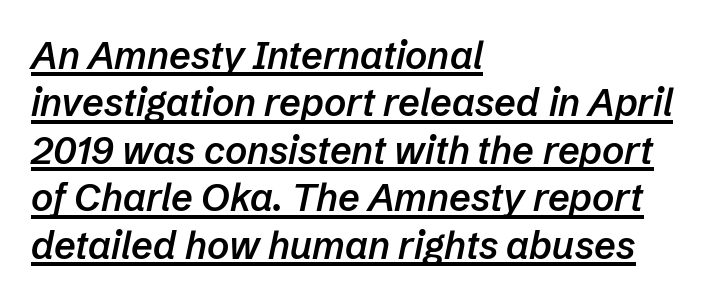
Designer's note — italics engaged. The string is rendered with underlining switched on. On the weight axis this lands at semibold, roughly 600. Character widths vary here, with narrow letters taking less room than wide ones. One glance says typical: line gaps are just what's usual. The rendering anchors every line to the left-hand side.
